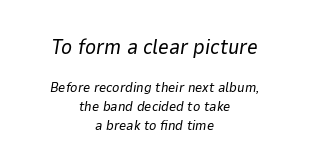
{"italic": "yes", "lean": "right", "slant_degrees": 9, "bold": "no", "underline": "no", "align": "center", "line_spacing": "normal", "line_spacing_ratio": 1.35, "letter_spacing": "normal", "letter_spacing_em": 0.0, "larger_block": "first", "size_ratio": 1.5, "glyph_px": 21}
